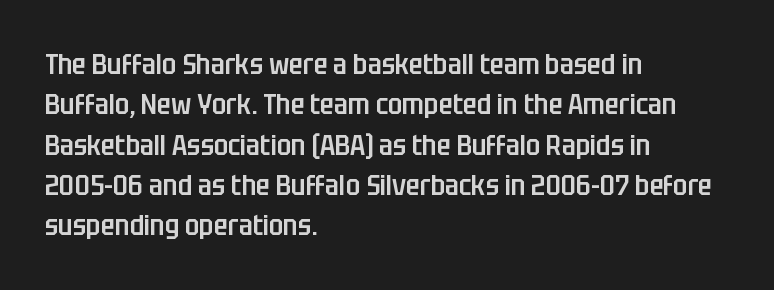
The image shows 29 px semibold, condensed sans-serif type, upright; set left-aligned, normal line spacing (1.39x), normal letter spacing, not underlined; low stroke contrast and a large x-height.
